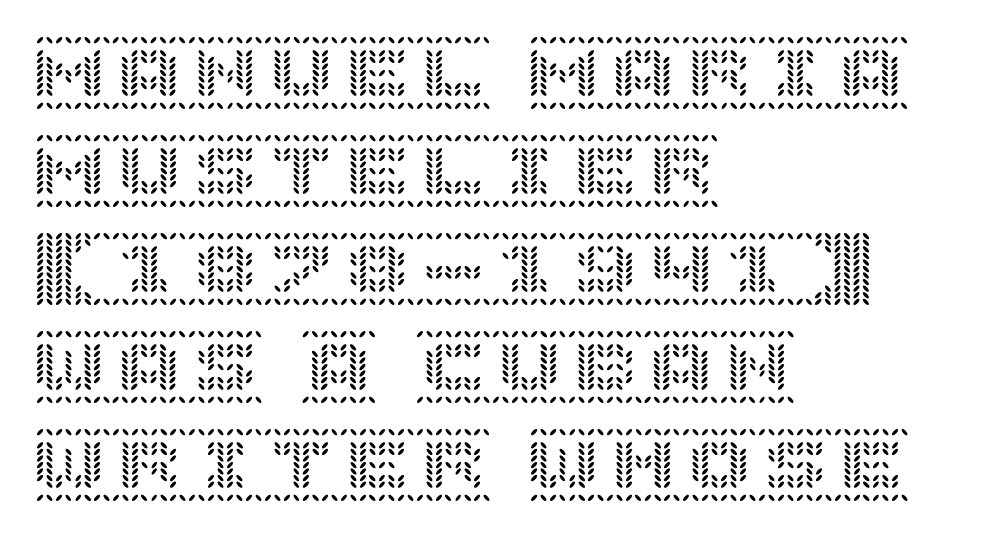
{"italic": "no", "width": "normal", "x_height": "large", "underline": "no", "align": "left", "line_spacing": "normal", "line_spacing_ratio": 1.29, "letter_spacing": "normal", "letter_spacing_em": 0.0, "glyph_px": 76}
